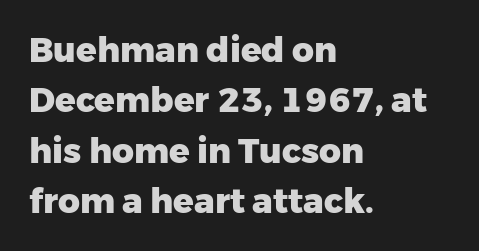
Grotesque or geometric, the face here clearly has no serifs. Vertical spacing — default. It's the straight-up-and-down kind of type. The face used here is proportionally spaced, like ordinary book or web type. Nobody drew a line under any word here. All the whitespace from short lines collects on the right.
